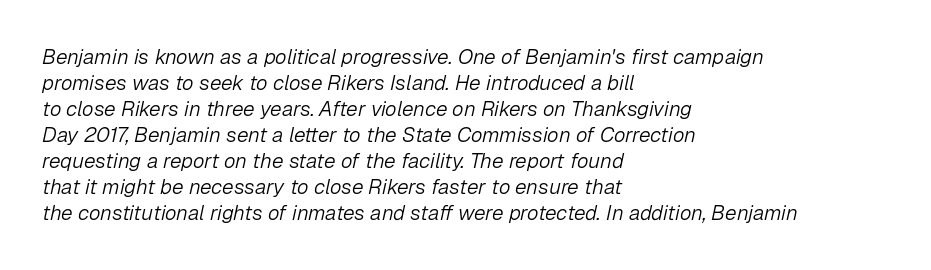
The image shows 21 px text type, italic (leaning right); set left-aligned, line spacing 1.24x, normal letter spacing, not underlined.
